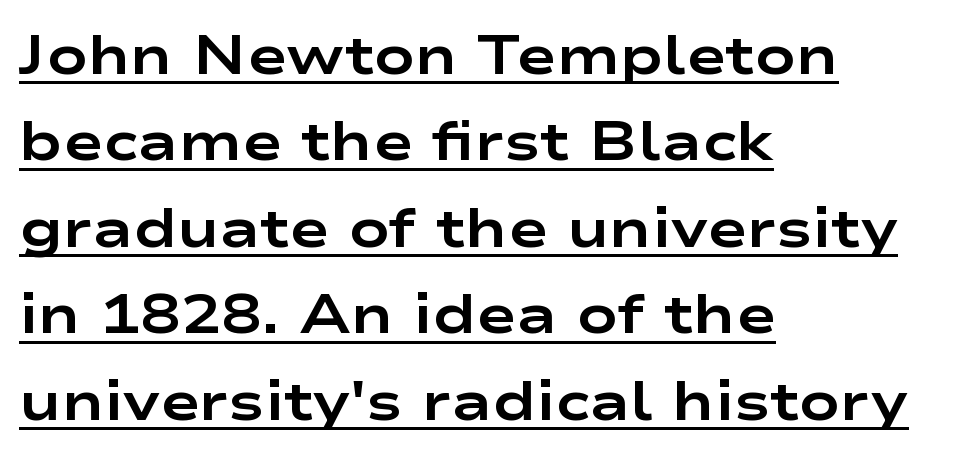
{"serif": "no", "italic": "no", "bold": "yes", "weight": "bold", "width": "wide", "stroke_contrast": "low", "x_height": "medium", "monospaced": "no", "underline": "yes", "align": "left", "line_spacing": "normal", "line_spacing_ratio": 1.6, "letter_spacing": "normal", "letter_spacing_em": 0.0, "glyph_px": 54}
